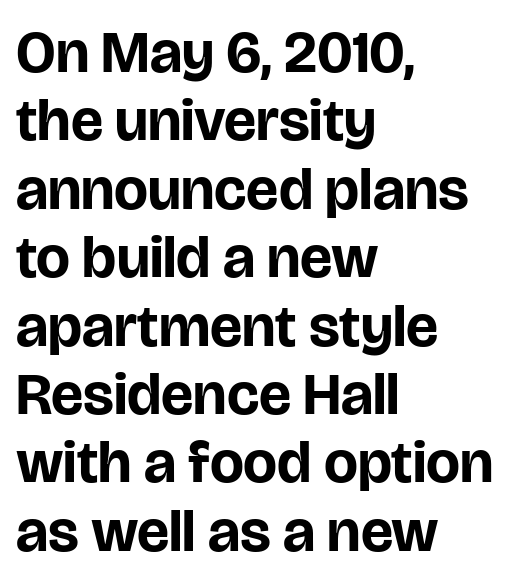
The image shows 60 px bold sans-serif type, upright; set left-aligned, tight line spacing (1.14x), normal letter spacing, not underlined; low stroke contrast and a large x-height.
